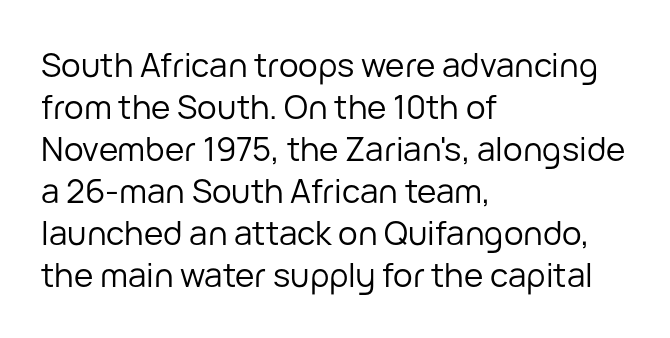
Q: Is the text bold? A: No.
Q: Is the text italic (slanted)? A: No, it is upright.
Q: Is the typeface a serif or a sans-serif typeface? A: Sans-serif.
Q: Is the text underlined? A: No.
Q: How is the paragraph aligned? A: Left-aligned.
Q: Is the spacing between letters normal or unusually wide? A: Normal.
Q: Is the spacing between lines tight, normal or loose? A: Normal.
Q: Width (condensed, normal, or wide)? A: Normal.
Q: Stroke contrast? A: Low.
Q: x-height? A: Medium.
Q: Monospaced? A: No.
